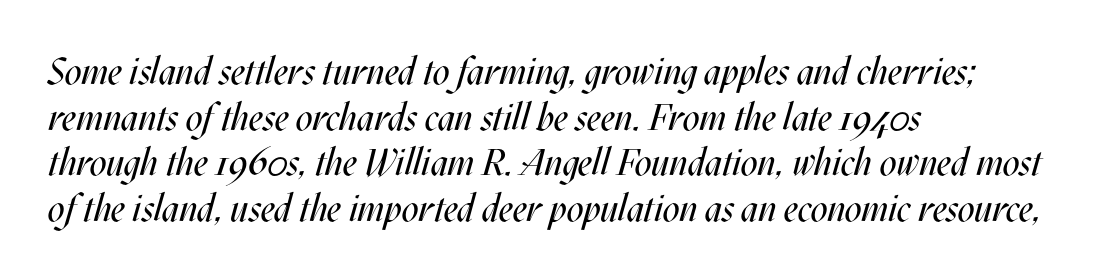
Weight class: somewhere from thin through regular. These lines stack with their left ends in a neat column. You can tell it's italic because the verticals aren't actually vertical. Lines of text with bare space underneath. The rendering uses natural spacing where letterforms have individual widths. Compared with typical body copy, the letter spacing here is the same.
